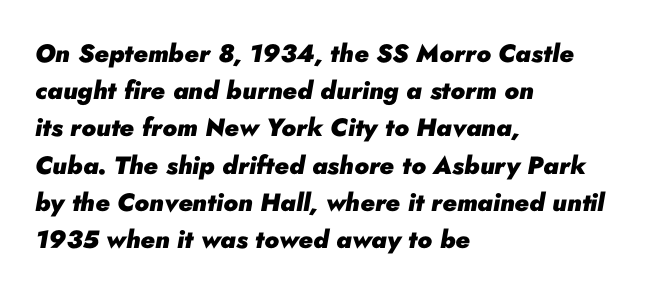
Q: Is the text bold? A: Yes.
Q: Is the text italic (slanted)? A: Yes, it leans right by about 10 degrees.
Q: Is the text underlined? A: No.
Q: How is the paragraph aligned? A: Left-aligned.
Q: Is the spacing between letters normal or unusually wide? A: Normal.
Q: Is the spacing between lines tight, normal or loose? A: Normal.
